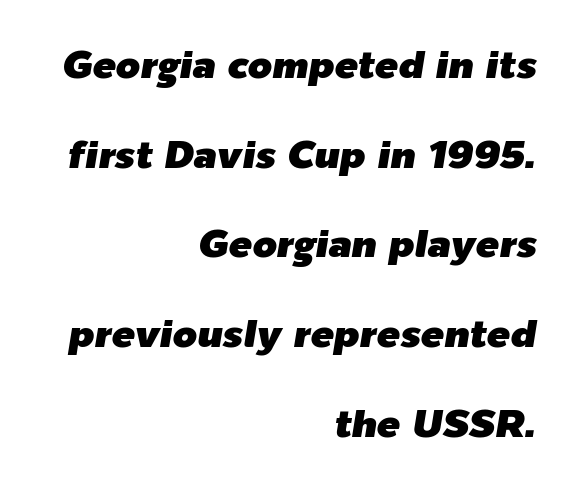
{"italic": "yes", "lean": "right", "slant_degrees": 9, "width": "normal", "stroke_contrast": "low", "x_height": "medium", "monospaced": "no", "underline": "no", "align": "right", "line_spacing": "loose", "line_spacing_ratio": 2.3, "letter_spacing": "normal", "letter_spacing_em": 0.0, "glyph_px": 39}
